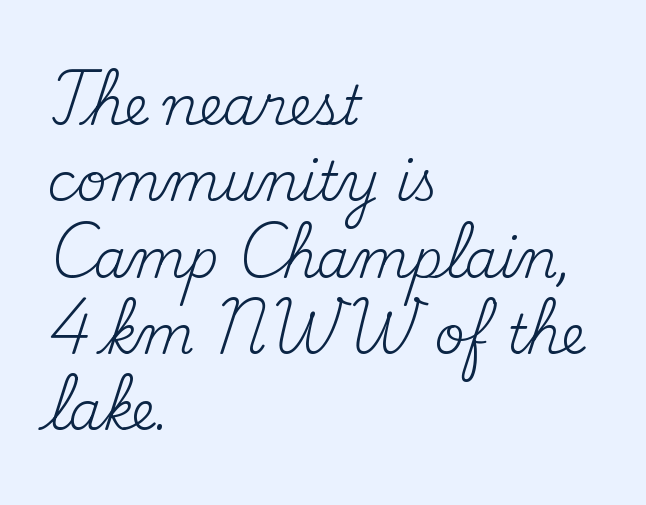
{"serif": "yes", "bold": "no", "weight": "regular", "width": "normal", "stroke_contrast": "medium", "x_height": "small", "monospaced": "no", "underline": "no", "align": "left", "line_spacing": "normal", "line_spacing_ratio": 1.44, "letter_spacing": "normal", "letter_spacing_em": 0.0, "glyph_px": 53}
